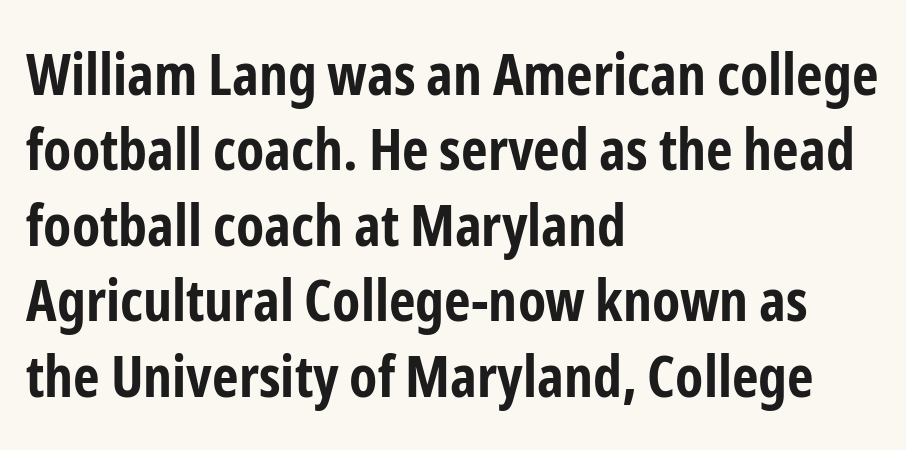
The image shows 58 px bold, condensed sans-serif type, upright; set left-aligned, normal line spacing (1.3x), normal letter spacing, not underlined; low stroke contrast and a medium x-height.
